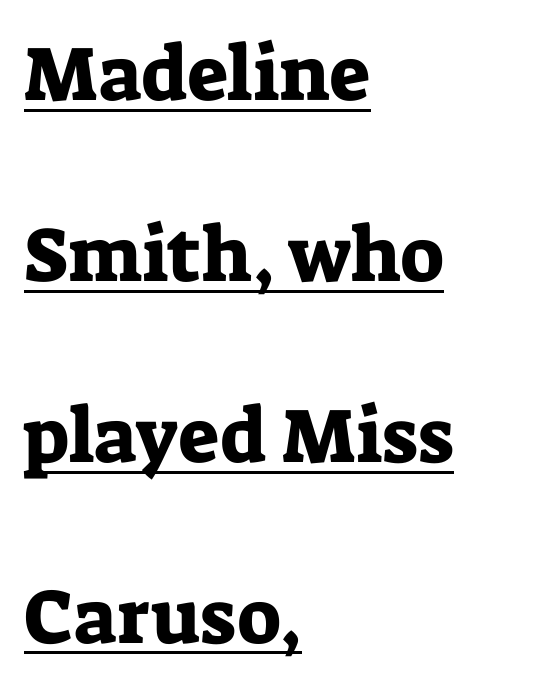
Q: Is the text italic (slanted)? A: No, it is upright.
Q: Is the typeface a serif or a sans-serif typeface? A: Serif.
Q: Is the text underlined? A: Yes.
Q: How is the paragraph aligned? A: Left-aligned.
Q: Is the spacing between letters normal or unusually wide? A: Normal.
Q: Is the spacing between lines tight, normal or loose? A: Loose.
Q: Width (condensed, normal, or wide)? A: Normal.
Q: Stroke contrast? A: Low.
Q: x-height? A: Medium.
Q: Monospaced? A: No.
